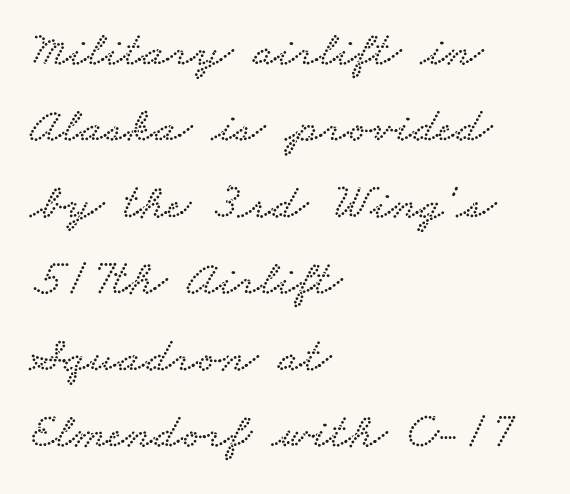
The image shows 50 px wide serif type; set left-aligned, normal line spacing (1.53x), normal letter spacing, not underlined; low stroke contrast and a small x-height.
